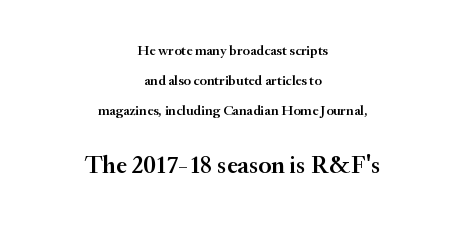
{"italic": "no", "bold": "semi", "underline": "no", "align": "center", "line_spacing": "loose", "line_spacing_ratio": 2.15, "letter_spacing": "normal", "letter_spacing_em": 0.0, "larger_block": "second", "size_ratio": 1.79, "glyph_px": 25}
